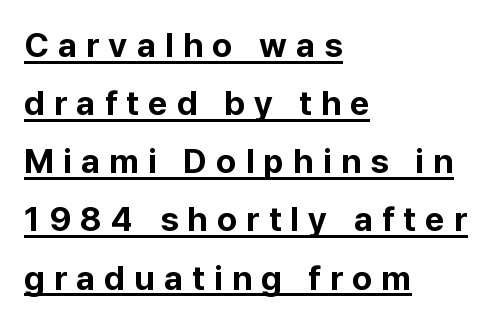
Q: Is the text bold? A: Yes.
Q: Is the text italic (slanted)? A: No, it is upright.
Q: Is the typeface a serif or a sans-serif typeface? A: Sans-serif.
Q: Is the text underlined? A: Yes.
Q: How is the paragraph aligned? A: Left-aligned.
Q: Is the spacing between letters normal or unusually wide? A: Unusually wide.
Q: Width (condensed, normal, or wide)? A: Normal.
Q: Stroke contrast? A: Low.
Q: x-height? A: Medium.
Q: Monospaced? A: No.
